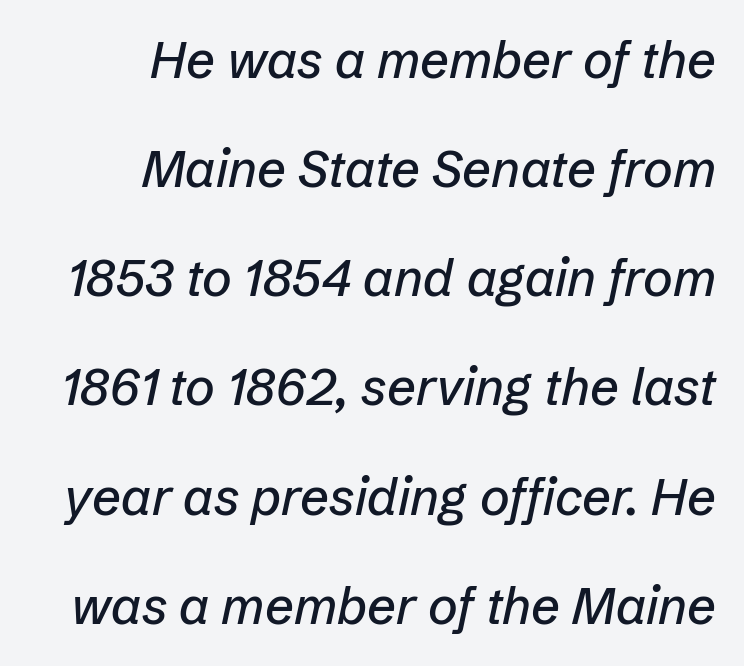
{"italic": "yes", "lean": "right", "slant_degrees": 12, "width": "normal", "stroke_contrast": "low", "x_height": "medium", "monospaced": "no", "underline": "no", "align": "right", "line_spacing": "loose", "line_spacing_ratio": 2.14, "letter_spacing": "normal", "letter_spacing_em": 0.0, "glyph_px": 51}
